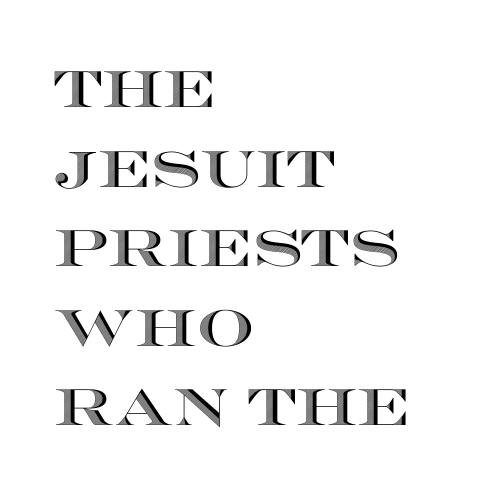
{"italic": "no", "width": "wide", "x_height": "large", "monospaced": "no", "underline": "no", "align": "left", "line_spacing": "normal", "line_spacing_ratio": 1.56, "letter_spacing": "normal", "letter_spacing_em": 0.0, "glyph_px": 51}
